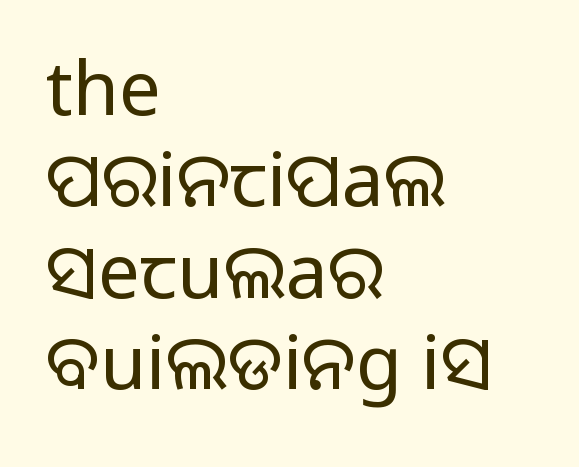
{"serif": "no", "italic": "no", "bold": "no", "weight": "regular", "width": "normal", "stroke_contrast": "low", "x_height": "large", "monospaced": "no", "underline": "no", "align": "left", "line_spacing_ratio": 1.22, "letter_spacing": "normal", "letter_spacing_em": 0.0, "glyph_px": 75}
